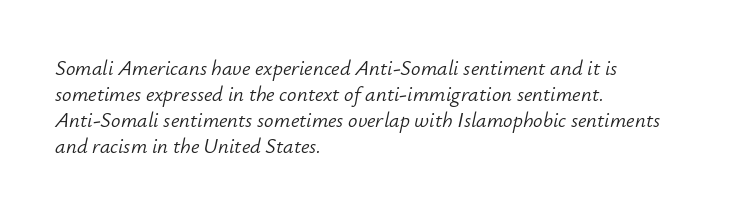
The image shows 21 px text type, italic (leaning right); set left-aligned, line spacing 1.24x, normal letter spacing, not underlined.
